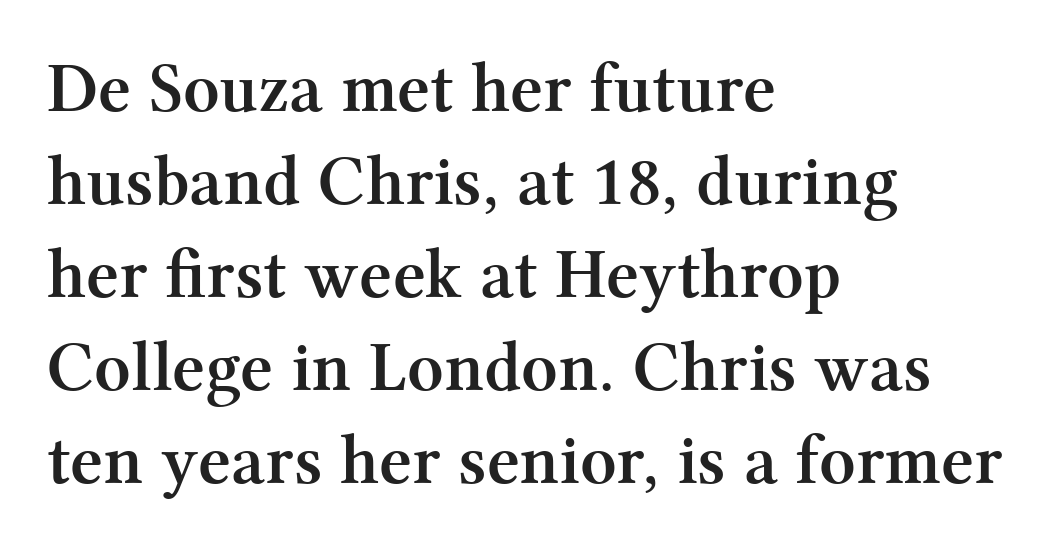
The image shows 71 px semibold serif type, upright; set left-aligned, normal line spacing (1.31x), normal letter spacing, not underlined; medium stroke contrast and a medium x-height.
